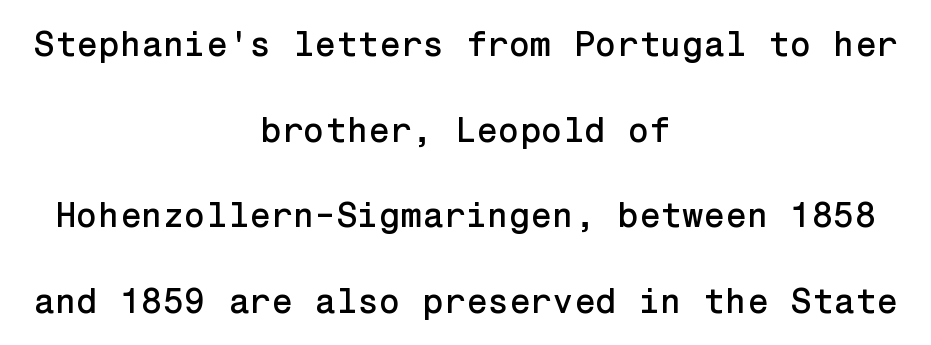
{"serif": "no", "italic": "no", "width": "normal", "stroke_contrast": "low", "x_height": "medium", "underline": "no", "align": "center", "line_spacing": "loose", "line_spacing_ratio": 2.45, "letter_spacing": "normal", "letter_spacing_em": 0.0, "glyph_px": 35}
